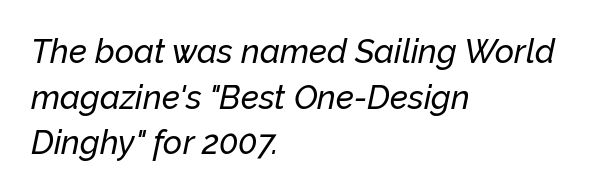
Q: Is the text italic (slanted)? A: Yes, it leans right by about 12 degrees.
Q: Is the text underlined? A: No.
Q: How is the paragraph aligned? A: Left-aligned.
Q: Is the spacing between letters normal or unusually wide? A: Normal.
Q: Is the spacing between lines tight, normal or loose? A: Normal.
Q: Width (condensed, normal, or wide)? A: Normal.
Q: Stroke contrast? A: Low.
Q: x-height? A: Medium.
Q: Monospaced? A: No.
